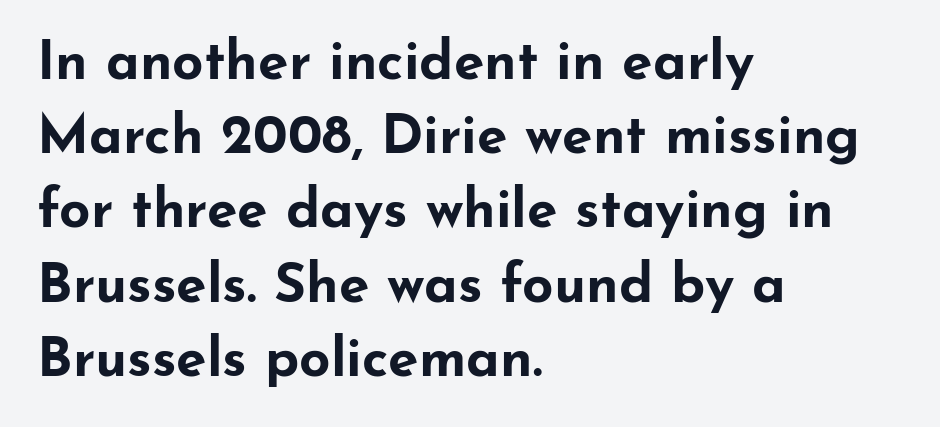
{"serif": "no", "italic": "no", "bold": "yes", "weight": "bold", "width": "wide", "stroke_contrast": "low", "x_height": "small", "monospaced": "no", "underline": "no", "align": "left", "line_spacing": "normal", "line_spacing_ratio": 1.35, "letter_spacing": "normal", "letter_spacing_em": 0.0, "glyph_px": 55}
